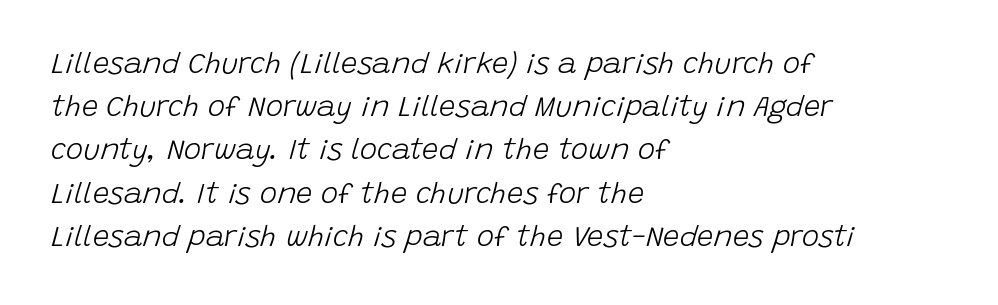
Q: Is the text bold? A: No.
Q: Is the text italic (slanted)? A: Yes, it leans right by about 15 degrees.
Q: Is the text underlined? A: No.
Q: How is the paragraph aligned? A: Left-aligned.
Q: Is the spacing between letters normal or unusually wide? A: Normal.
Q: Is the spacing between lines tight, normal or loose? A: Normal.
Q: Width (condensed, normal, or wide)? A: Normal.
Q: Stroke contrast? A: Low.
Q: x-height? A: Large.
Q: Monospaced? A: No.
